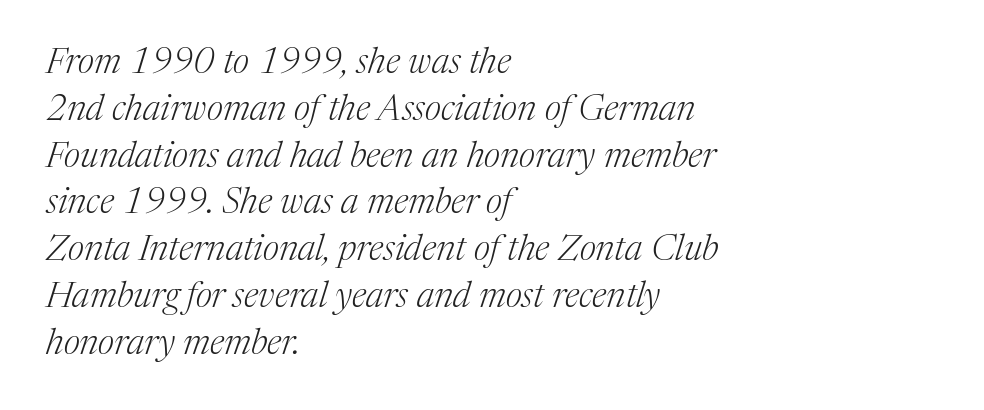
The image shows 36 px light serif type, italic (leaning right); set left-aligned, normal line spacing (1.3x), normal letter spacing, not underlined; medium stroke contrast and a medium x-height.
